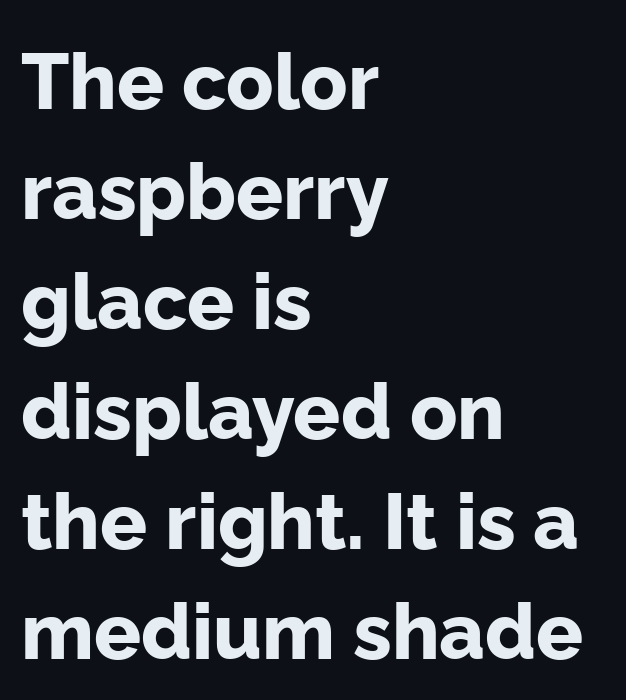
Q: Is the text bold? A: Yes.
Q: Is the text italic (slanted)? A: No, it is upright.
Q: Is the typeface a serif or a sans-serif typeface? A: Sans-serif.
Q: Is the text underlined? A: No.
Q: How is the paragraph aligned? A: Left-aligned.
Q: Is the spacing between letters normal or unusually wide? A: Normal.
Q: Is the spacing between lines tight, normal or loose? A: Normal.
Q: Width (condensed, normal, or wide)? A: Normal.
Q: Stroke contrast? A: Low.
Q: x-height? A: Medium.
Q: Monospaced? A: No.
